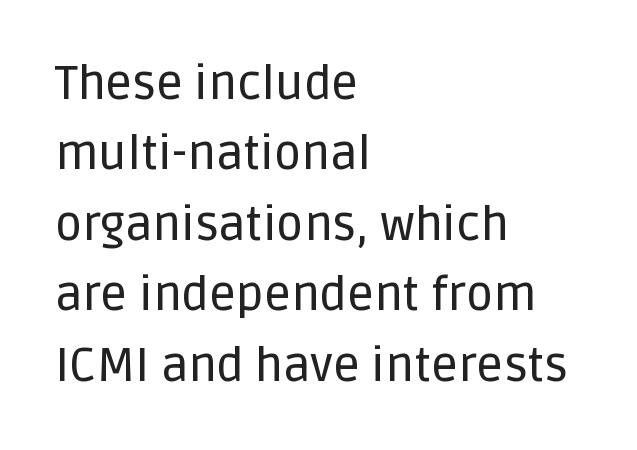
Q: Is the text italic (slanted)? A: No, it is upright.
Q: Is the typeface a serif or a sans-serif typeface? A: Sans-serif.
Q: Is the text underlined? A: No.
Q: How is the paragraph aligned? A: Left-aligned.
Q: Is the spacing between letters normal or unusually wide? A: Normal.
Q: Is the spacing between lines tight, normal or loose? A: Normal.
Q: Width (condensed, normal, or wide)? A: Normal.
Q: Stroke contrast? A: Low.
Q: x-height? A: Large.
Q: Monospaced? A: No.
